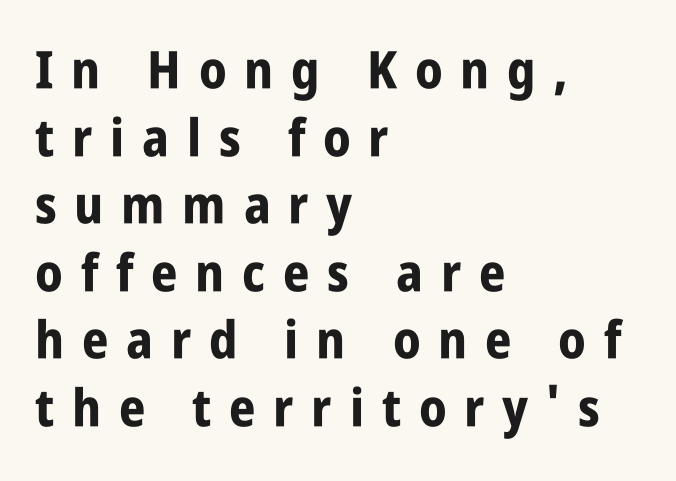
Q: Is the text bold? A: Yes.
Q: Is the text italic (slanted)? A: No, it is upright.
Q: Is the typeface a serif or a sans-serif typeface? A: Sans-serif.
Q: Is the text underlined? A: No.
Q: How is the paragraph aligned? A: Left-aligned.
Q: Is the spacing between letters normal or unusually wide? A: Unusually wide.
Q: Is the spacing between lines tight, normal or loose? A: Normal.
Q: Width (condensed, normal, or wide)? A: Condensed.
Q: Stroke contrast? A: Low.
Q: x-height? A: Large.
Q: Monospaced? A: No.
